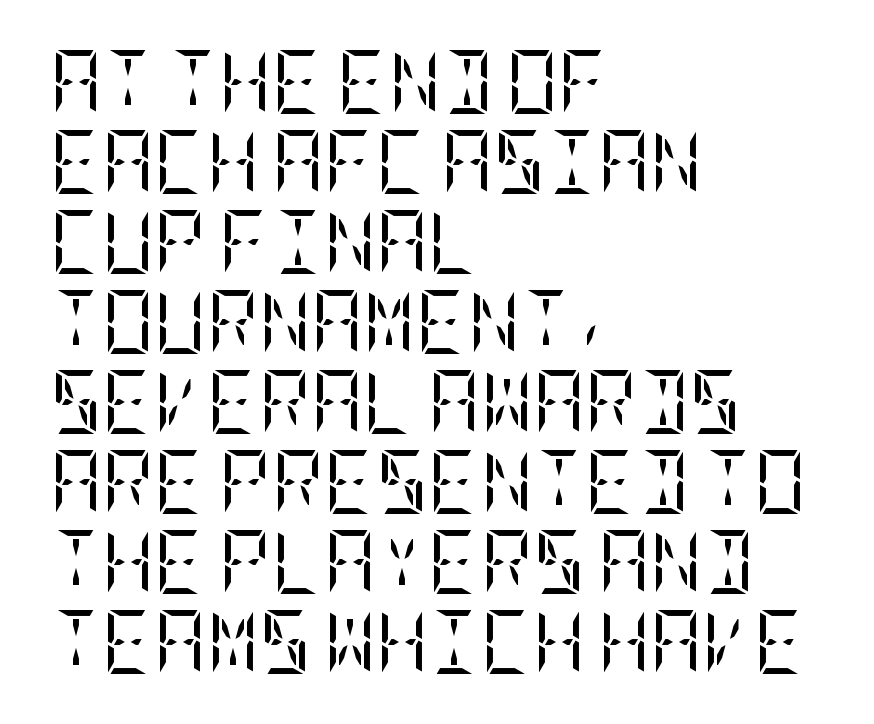
Q: Is the text bold? A: No.
Q: Is the text italic (slanted)? A: No, it is upright.
Q: Is the typeface a serif or a sans-serif typeface? A: Serif.
Q: Is the text underlined? A: No.
Q: How is the paragraph aligned? A: Left-aligned.
Q: Is the spacing between letters normal or unusually wide? A: Normal.
Q: Is the spacing between lines tight, normal or loose? A: Normal.
Q: Width (condensed, normal, or wide)? A: Condensed.
Q: Stroke contrast? A: Low.
Q: x-height? A: Large.
